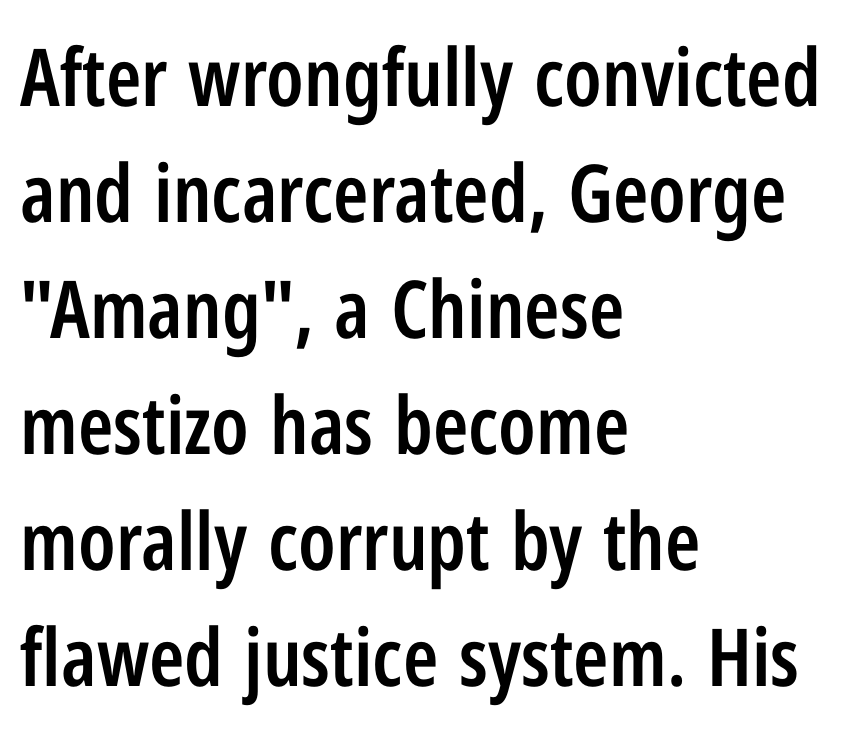
Compared with a centered layout, this one pins lines to the left instead. Spacing verdict: proportional, widths tailored to each character. Serifs: no, the terminals of the letterforms are clean. No word sits above an underline.
